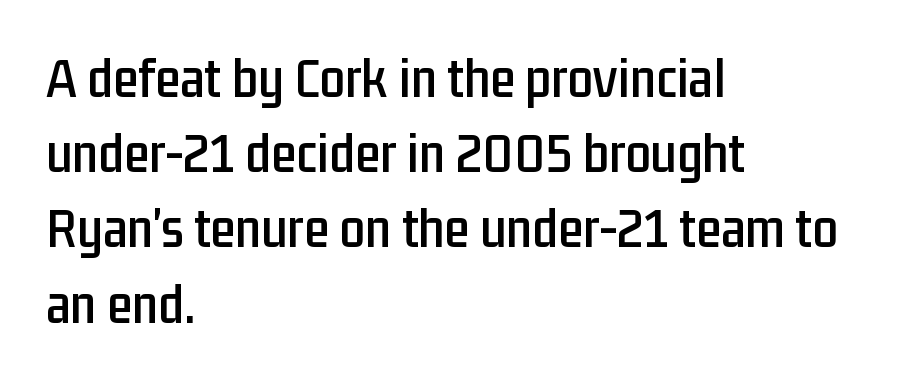
{"serif": "no", "italic": "no", "width": "condensed", "stroke_contrast": "low", "x_height": "medium", "monospaced": "no", "underline": "no", "align": "left", "line_spacing": "normal", "line_spacing_ratio": 1.32, "letter_spacing": "normal", "letter_spacing_em": 0.0, "glyph_px": 57}
